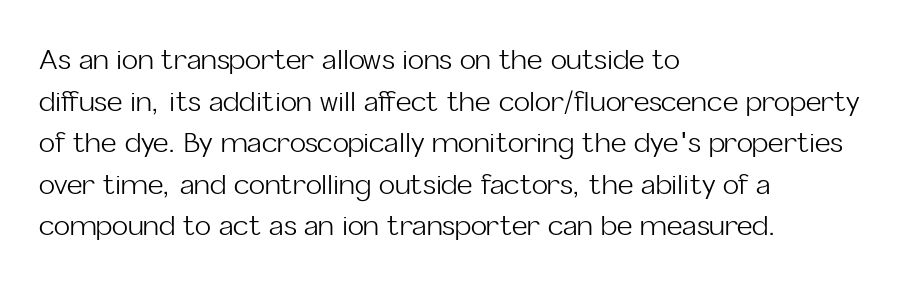
This sample uses an upright cut, with every glyph sitting square on the baseline. Lines of text with bare space underneath. The setting favours the left margin, as ordinary paragraphs usually do. Leading: standard. The typesetting does not lean heavy: it is not bold. You could call the tracking neutral — neither tight nor loose.
